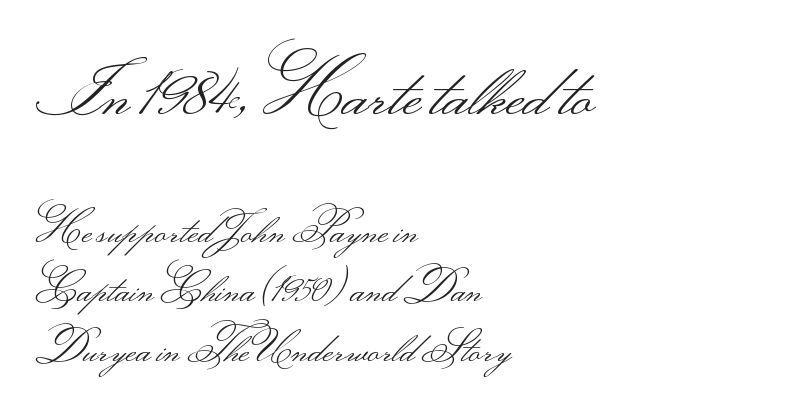
{"serif": "no", "bold": "no", "weight": "light", "width": "wide", "stroke_contrast": "medium", "monospaced": "no", "underline": "no", "align": "left", "line_spacing": "normal", "line_spacing_ratio": 1.45, "letter_spacing": "normal", "letter_spacing_em": 0.0, "larger_block": "first", "size_ratio": 1.76, "glyph_px": 72}
